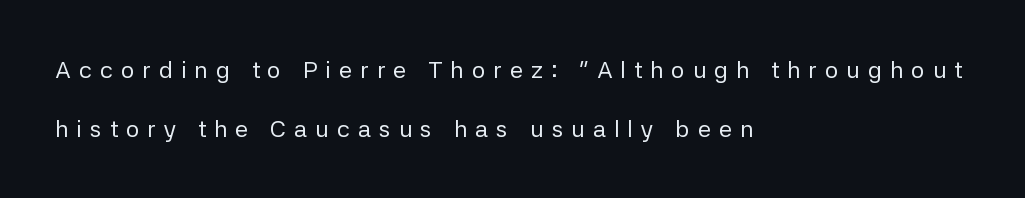
The image shows 24 px text type, upright; set left-aligned, loose line spacing (2.45x), unusually wide letter spacing (+0.33 em), not underlined.
